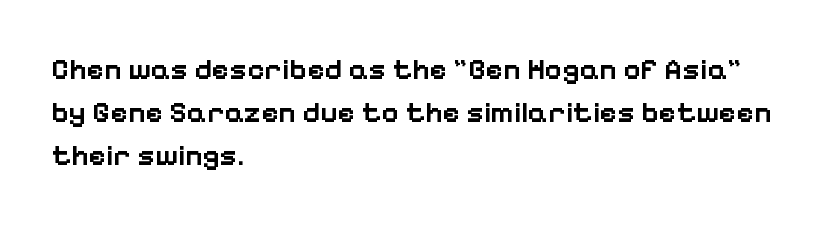
Q: Is the text bold? A: Semi-bold.
Q: Is the text italic (slanted)? A: No, it is upright.
Q: Is the typeface a serif or a sans-serif typeface? A: Sans-serif.
Q: Is the text underlined? A: No.
Q: How is the paragraph aligned? A: Left-aligned.
Q: Is the spacing between letters normal or unusually wide? A: Normal.
Q: Is the spacing between lines tight, normal or loose? A: Normal.
Q: Width (condensed, normal, or wide)? A: Normal.
Q: Stroke contrast? A: Low.
Q: x-height? A: Medium.
Q: Monospaced? A: No.
